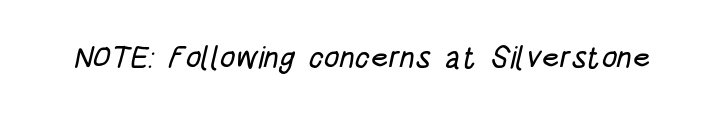
Q: Is the typeface a serif or a sans-serif typeface? A: Sans-serif.
Q: Is the text underlined? A: No.
Q: Is the spacing between letters normal or unusually wide? A: Normal.
Q: Width (condensed, normal, or wide)? A: Condensed.
Q: Stroke contrast? A: Low.
Q: x-height? A: Large.
Q: Monospaced? A: No.
